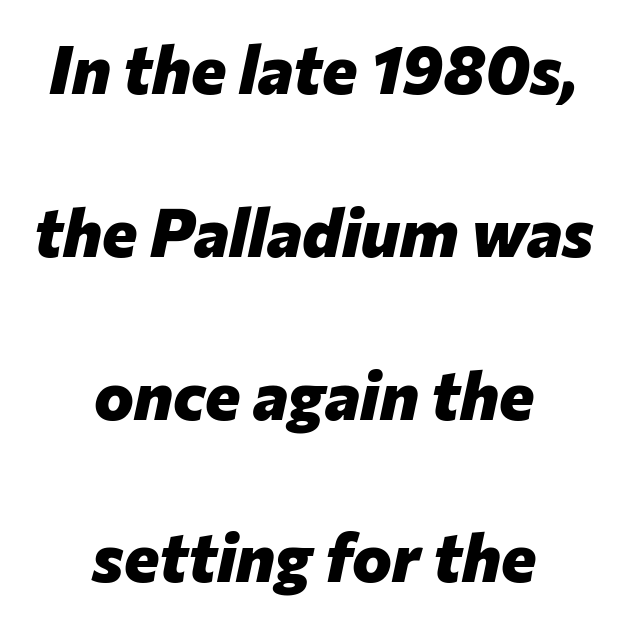
Slant detected: the letters are inclined. The face used here is rendered with its standard letterfit. These lines stand farther apart than default settings would place them. Alignment: centered.
